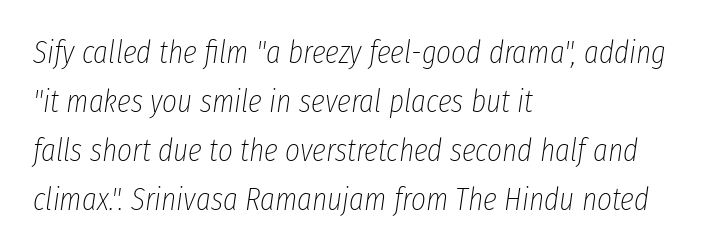
The image shows 32 px thin, condensed type, italic (leaning right); set left-aligned, normal line spacing (1.53x), normal letter spacing, not underlined; low stroke contrast and a medium x-height.
